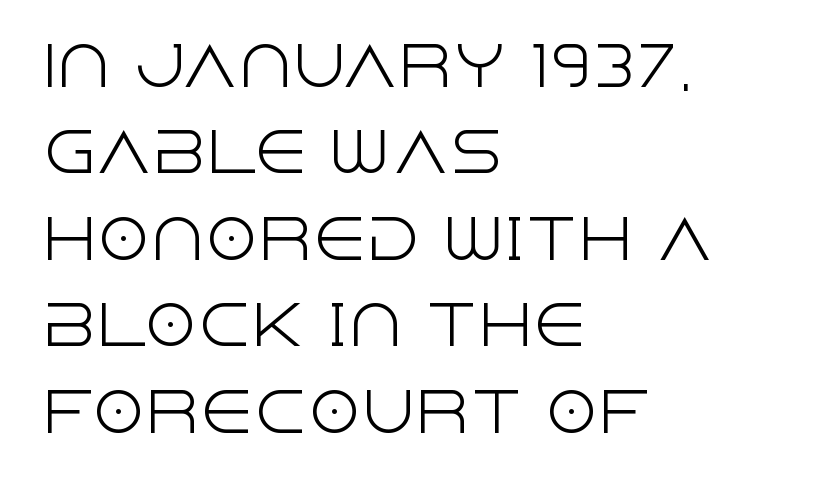
The image shows 54 px light sans-serif type, upright; set left-aligned, normal line spacing (1.6x), normal letter spacing, not underlined; a large x-height.
